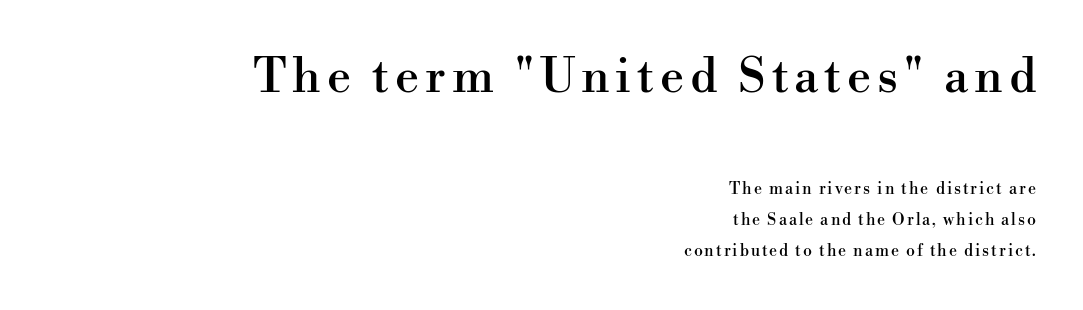
Q: Is the text italic (slanted)? A: No, it is upright.
Q: Is the typeface a serif or a sans-serif typeface? A: Serif.
Q: Is the text underlined? A: No.
Q: How is the paragraph aligned? A: Right-aligned.
Q: Is the spacing between lines tight, normal or loose? A: Loose.
Q: Which block of text is set in a larger size, the first (top) or the second (bottom)? A: The first (top) one.
Q: Width (condensed, normal, or wide)? A: Normal.
Q: Stroke contrast? A: High.
Q: x-height? A: Small.
Q: Monospaced? A: No.
